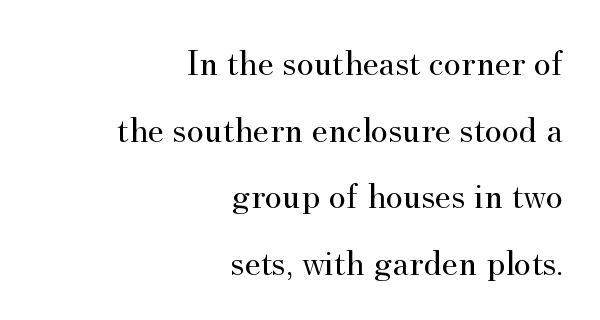
{"serif": "yes", "italic": "no", "bold": "no", "weight": "regular", "width": "normal", "stroke_contrast": "medium", "x_height": "small", "monospaced": "no", "underline": "no", "align": "right", "line_spacing_ratio": 1.8, "letter_spacing": "normal", "letter_spacing_em": 0.0, "glyph_px": 37}
